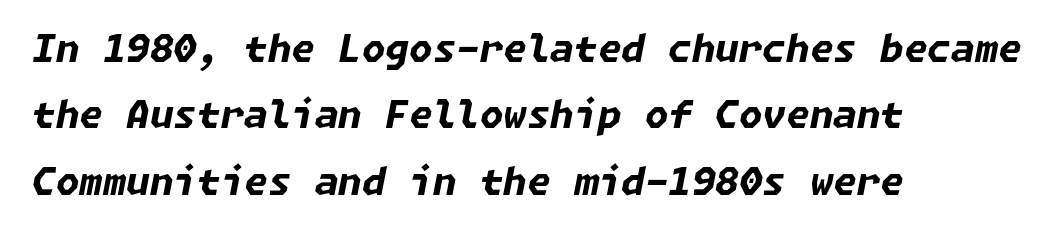
{"italic": "yes", "lean": "right", "slant_degrees": 11, "bold": "yes", "weight": "bold", "width": "normal", "stroke_contrast": "low", "x_height": "medium", "underline": "no", "align": "left", "line_spacing_ratio": 1.75, "letter_spacing": "normal", "letter_spacing_em": 0.0, "glyph_px": 38}
